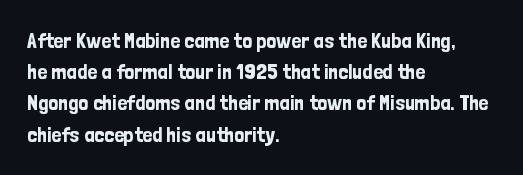
The image shows 22 px text type, upright; set left-aligned, normal line spacing (1.42x), normal letter spacing, not underlined.
